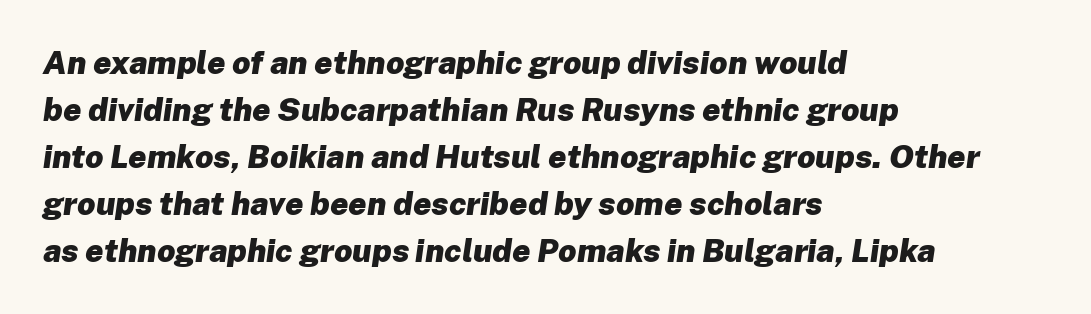
Teacher's note: observe the even left margin — that is flush-left alignment. It's the slanting kind of type. Do the characters align in a grid? No, the font is proportional. You'd pick this weight for a headline — it's a proper bold. The baseline area is clear. Look at the tracking — it's just the regular setting, nothing added.
